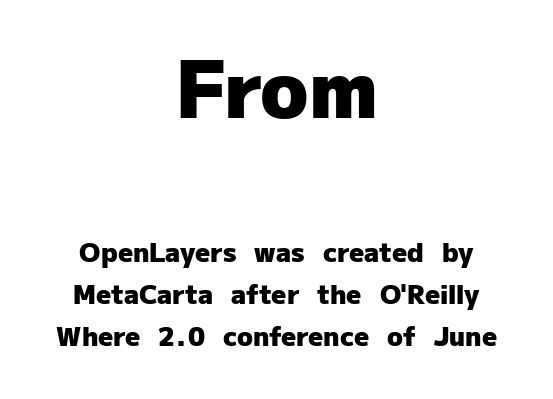
Q: Is the text bold? A: Yes.
Q: Is the text italic (slanted)? A: No, it is upright.
Q: Is the typeface a serif or a sans-serif typeface? A: Sans-serif.
Q: Is the text underlined? A: No.
Q: How is the paragraph aligned? A: Centered.
Q: Is the spacing between letters normal or unusually wide? A: Normal.
Q: Is the spacing between lines tight, normal or loose? A: Normal.
Q: Which block of text is set in a larger size, the first (top) or the second (bottom)? A: The first (top) one.
Q: Width (condensed, normal, or wide)? A: Normal.
Q: Stroke contrast? A: Low.
Q: x-height? A: Medium.
Q: Monospaced? A: No.
